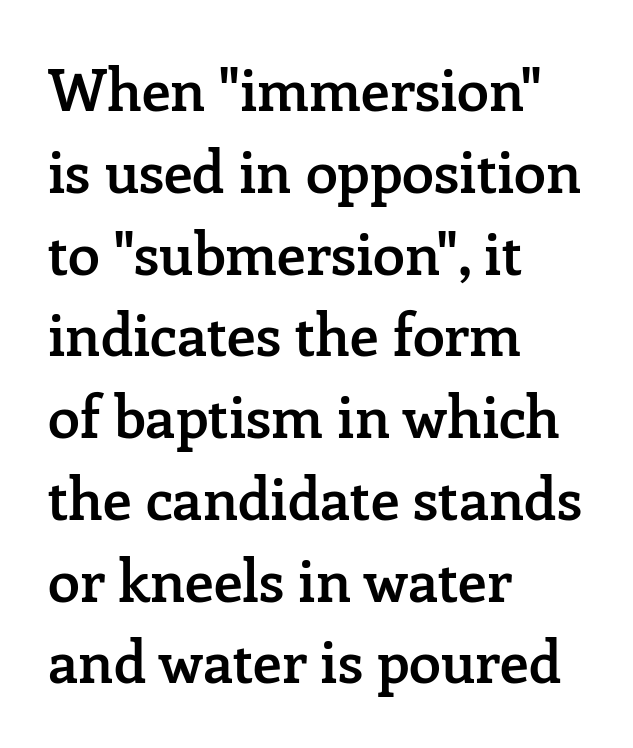
The image shows 58 px semibold serif type, upright; set left-aligned, normal line spacing (1.41x), normal letter spacing, not underlined; low stroke contrast and a medium x-height.
